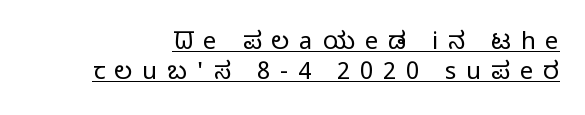
The image shows 24 px text type, upright; set line spacing 1.24x, unusually wide letter spacing (+0.41 em), underlined.
